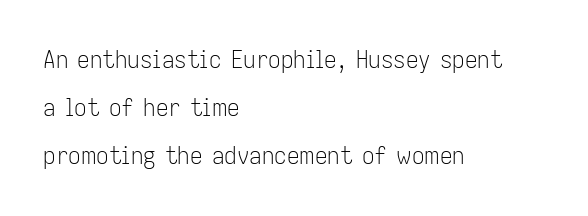
{"italic": "no", "bold": "no", "underline": "no", "align": "left", "line_spacing": "loose", "line_spacing_ratio": 1.93, "letter_spacing": "normal", "letter_spacing_em": 0.0, "glyph_px": 25}
